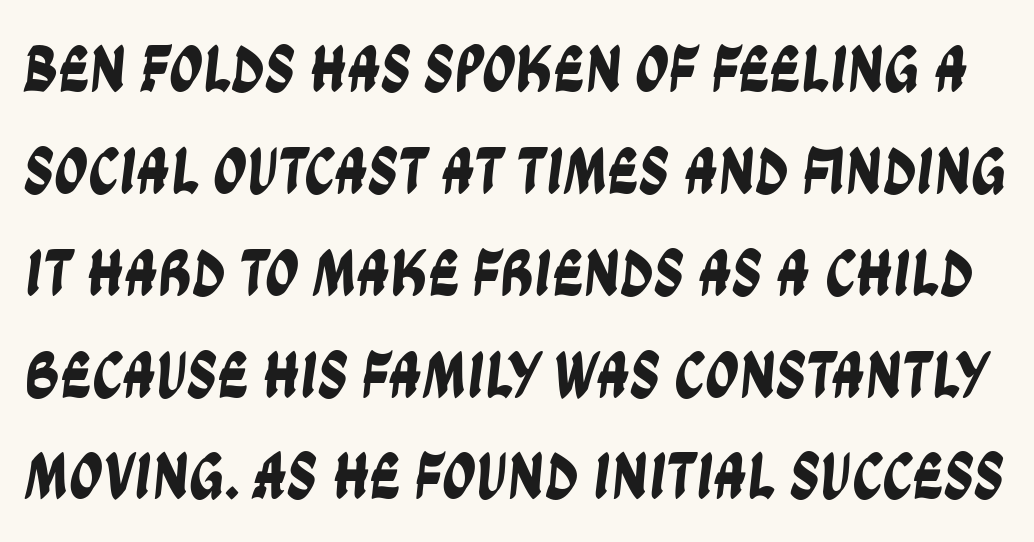
{"serif": "no", "width": "condensed", "stroke_contrast": "low", "x_height": "large", "monospaced": "no", "underline": "no", "line_spacing": "normal", "line_spacing_ratio": 1.52, "letter_spacing": "normal", "letter_spacing_em": 0.0, "glyph_px": 67}
